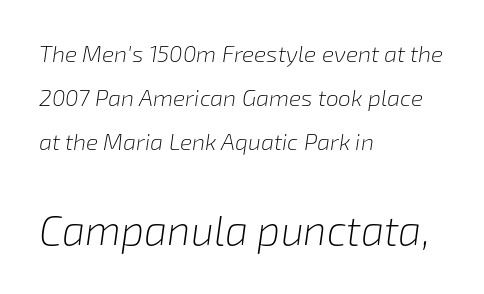
The image shows 41 px light type, italic (leaning right); set left-aligned, loose line spacing (1.92x), normal letter spacing, not underlined; the second (bottom) block is 1.78x larger; low stroke contrast and a medium x-height.
